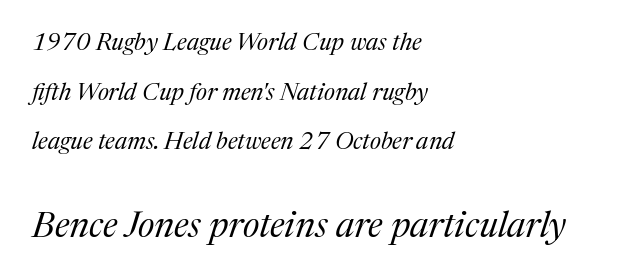
The image shows 36 px regular-weight serif type, italic (leaning right); set left-aligned, loose line spacing (2.07x), normal letter spacing, not underlined; the second (bottom) block is 1.5x larger; medium stroke contrast and a medium x-height.
